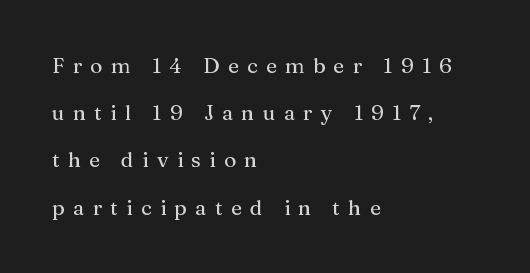
Q: Is the text italic (slanted)? A: No, it is upright.
Q: Is the text underlined? A: No.
Q: How is the paragraph aligned? A: Left-aligned.
Q: Is the spacing between letters normal or unusually wide? A: Unusually wide.
Q: Is the spacing between lines tight, normal or loose? A: Loose.
